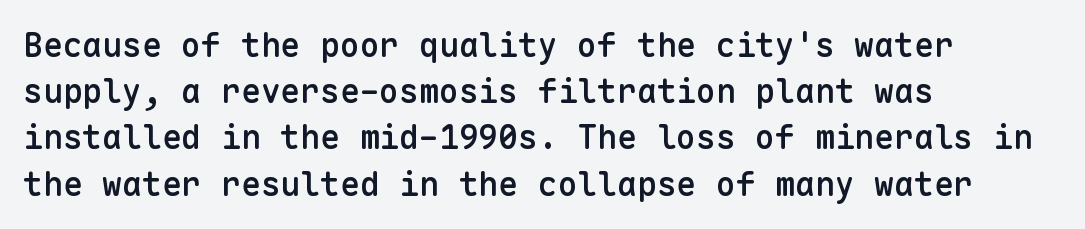
The image shows 33 px semibold sans-serif type, upright, monospaced; set left-aligned, normal line spacing (1.4x), normal letter spacing, not underlined; low stroke contrast and a medium x-height.
